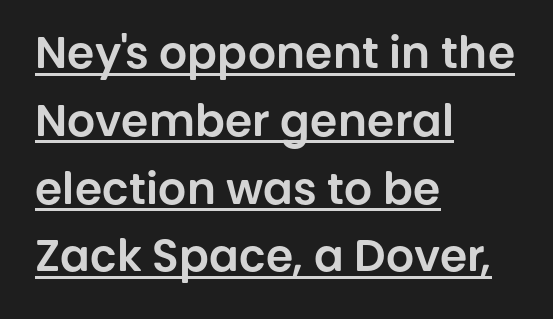
The image shows 44 px sans-serif type, upright; set left-aligned, normal line spacing (1.54x), normal letter spacing, underlined; low stroke contrast and a large x-height.
